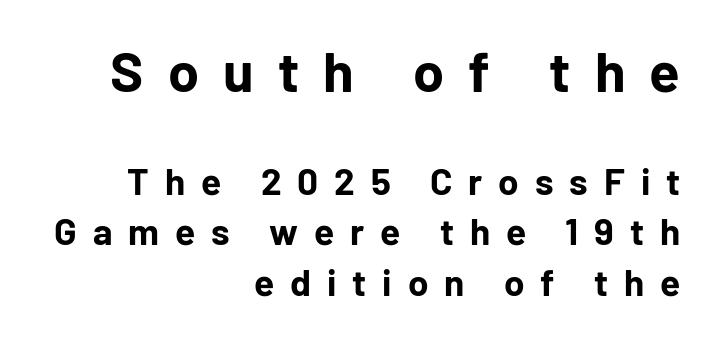
Q: Is the text bold? A: Yes.
Q: Is the text italic (slanted)? A: No, it is upright.
Q: Is the typeface a serif or a sans-serif typeface? A: Sans-serif.
Q: Is the text underlined? A: No.
Q: How is the paragraph aligned? A: Right-aligned.
Q: Is the spacing between letters normal or unusually wide? A: Unusually wide.
Q: Is the spacing between lines tight, normal or loose? A: Normal.
Q: Which block of text is set in a larger size, the first (top) or the second (bottom)? A: The first (top) one.
Q: Width (condensed, normal, or wide)? A: Normal.
Q: Stroke contrast? A: Low.
Q: x-height? A: Medium.
Q: Monospaced? A: No.
